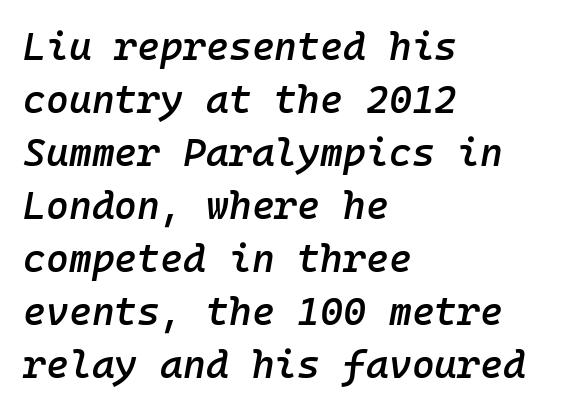
The image shows 39 px semibold type, italic (leaning right), monospaced; set left-aligned, normal line spacing (1.36x), normal letter spacing, not underlined; low stroke contrast and a medium x-height.
